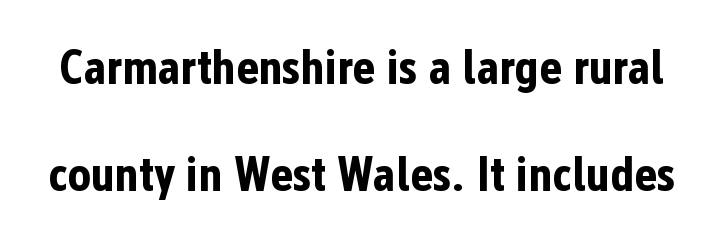
Q: Is the text bold? A: Yes.
Q: Is the text italic (slanted)? A: No, it is upright.
Q: Is the typeface a serif or a sans-serif typeface? A: Sans-serif.
Q: Is the text underlined? A: No.
Q: Is the spacing between letters normal or unusually wide? A: Normal.
Q: Is the spacing between lines tight, normal or loose? A: Loose.
Q: Width (condensed, normal, or wide)? A: Condensed.
Q: Stroke contrast? A: Low.
Q: x-height? A: Medium.
Q: Monospaced? A: No.
